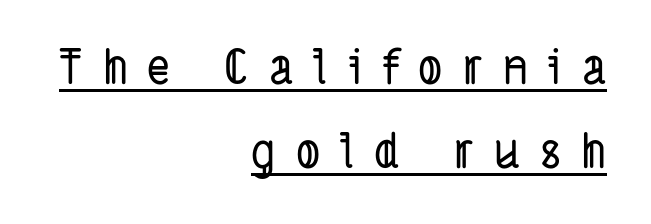
This rendering widens character spacing well past its baseline value. A typesetter would call this proportional, since set widths differ per character. These lines are set flush right with a ragged left edge. Regarding serifs, this sample does without them. Honestly, the underline is the first thing you notice here.
